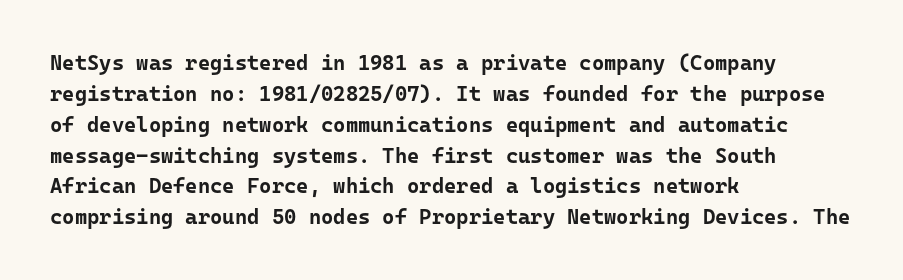
The image shows 21 px bold type, upright; set left-aligned, normal line spacing (1.47x), normal letter spacing, not underlined.
